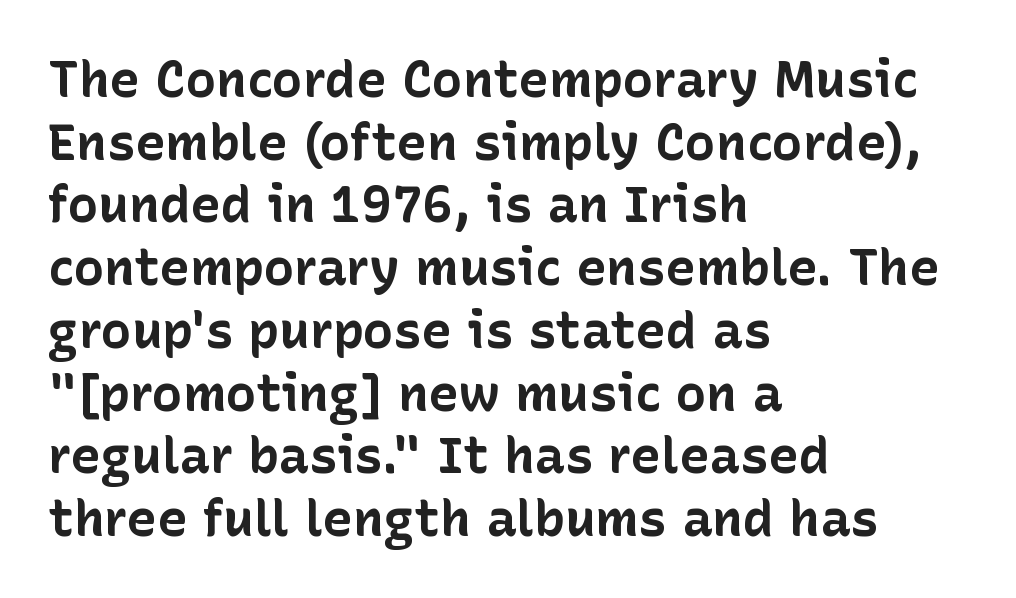
The image shows 51 px bold sans-serif type, upright; set left-aligned, line spacing 1.23x, normal letter spacing, not underlined; low stroke contrast and a medium x-height.
